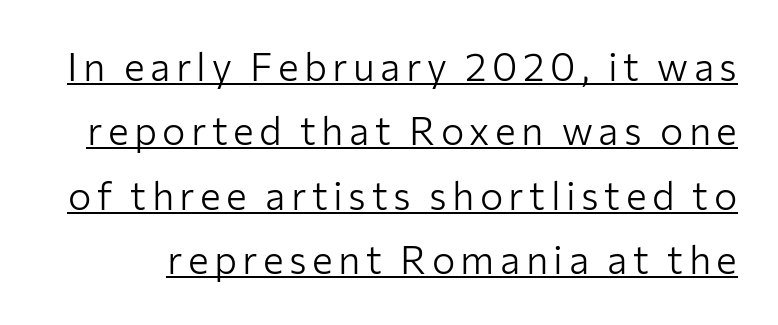
You can tell it's not italic because the verticals are truly vertical. The face used here is proportionally spaced, like ordinary book or web type. The passage shown stacks its lines at a standard gap. Underlined type. Grotesque or geometric, the face here clearly has no serifs.
